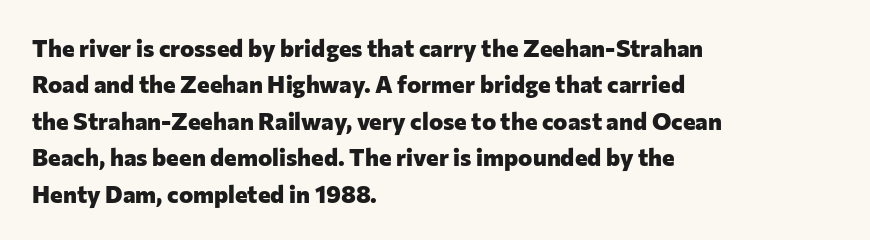
The designer left line spacing at the default. The horizontal fit of the characters is conventional and even. The specimen reads as upright at a glance. The passage shown is not underscored anywhere. The letters are bold, with thick, heavy strokes.
